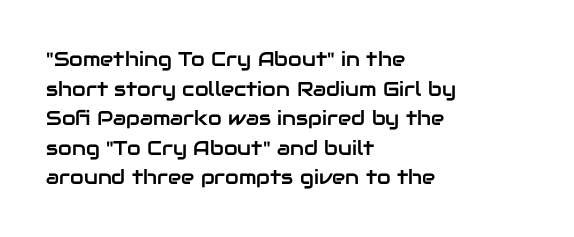
The image shows 20 px text type, upright; set left-aligned, normal line spacing (1.48x), normal letter spacing, not underlined.
